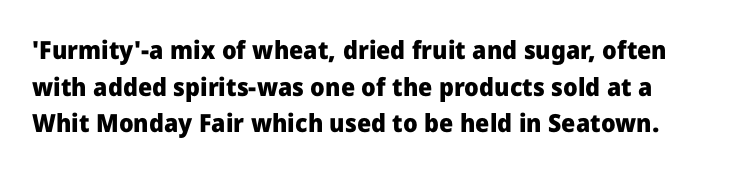
{"italic": "no", "bold": "yes", "underline": "no", "line_spacing": "normal", "line_spacing_ratio": 1.47, "letter_spacing": "normal", "letter_spacing_em": 0.0, "glyph_px": 25}
